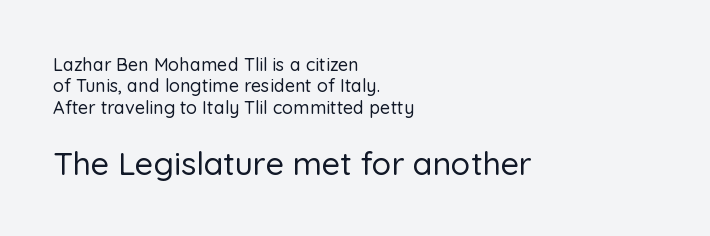
Q: Is the text italic (slanted)? A: No, it is upright.
Q: Is the typeface a serif or a sans-serif typeface? A: Sans-serif.
Q: Is the text underlined? A: No.
Q: How is the paragraph aligned? A: Left-aligned.
Q: Is the spacing between letters normal or unusually wide? A: Normal.
Q: Which block of text is set in a larger size, the first (top) or the second (bottom)? A: The second (bottom) one.
Q: Width (condensed, normal, or wide)? A: Normal.
Q: Stroke contrast? A: Low.
Q: x-height? A: Medium.
Q: Monospaced? A: No.
